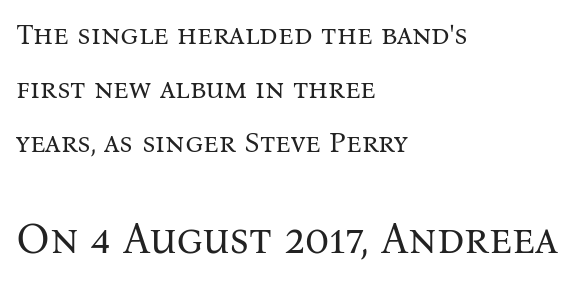
{"serif": "yes", "italic": "no", "bold": "no", "weight": "regular", "width": "normal", "stroke_contrast": "medium", "x_height": "medium", "monospaced": "no", "underline": "no", "align": "left", "line_spacing_ratio": 1.86, "letter_spacing": "normal", "letter_spacing_em": 0.0, "larger_block": "second", "size_ratio": 1.48, "glyph_px": 43}
